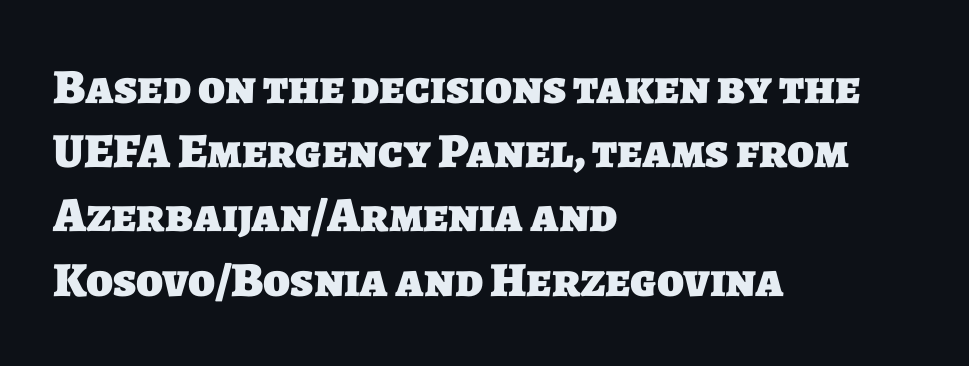
The image shows 49 px heavy sans-serif type; set left-aligned, normal line spacing (1.31x), normal letter spacing, not underlined; low stroke contrast and a large x-height.
